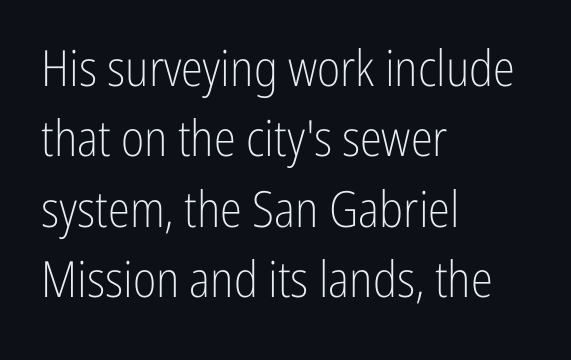
{"serif": "no", "italic": "no", "bold": "no", "weight": "light", "width": "condensed", "stroke_contrast": "low", "x_height": "medium", "monospaced": "no", "underline": "no", "align": "left", "line_spacing": "normal", "line_spacing_ratio": 1.41, "letter_spacing": "normal", "letter_spacing_em": 0.0, "glyph_px": 50}
